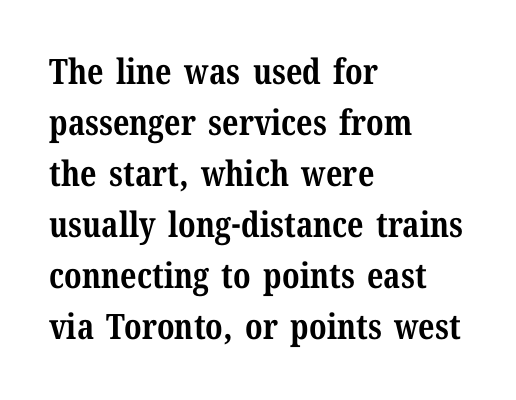
Q: Is the text bold? A: Yes.
Q: Is the text italic (slanted)? A: No, it is upright.
Q: Is the typeface a serif or a sans-serif typeface? A: Serif.
Q: Is the text underlined? A: No.
Q: How is the paragraph aligned? A: Left-aligned.
Q: Is the spacing between letters normal or unusually wide? A: Normal.
Q: Is the spacing between lines tight, normal or loose? A: Normal.
Q: Width (condensed, normal, or wide)? A: Normal.
Q: Stroke contrast? A: Medium.
Q: x-height? A: Medium.
Q: Monospaced? A: No.
